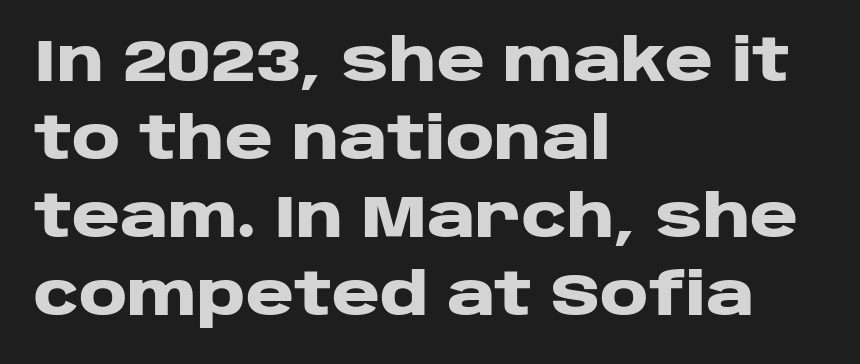
The image shows 59 px heavy, wide sans-serif type, upright; set left-aligned, normal line spacing (1.32x), normal letter spacing, not underlined; low stroke contrast and a large x-height.
